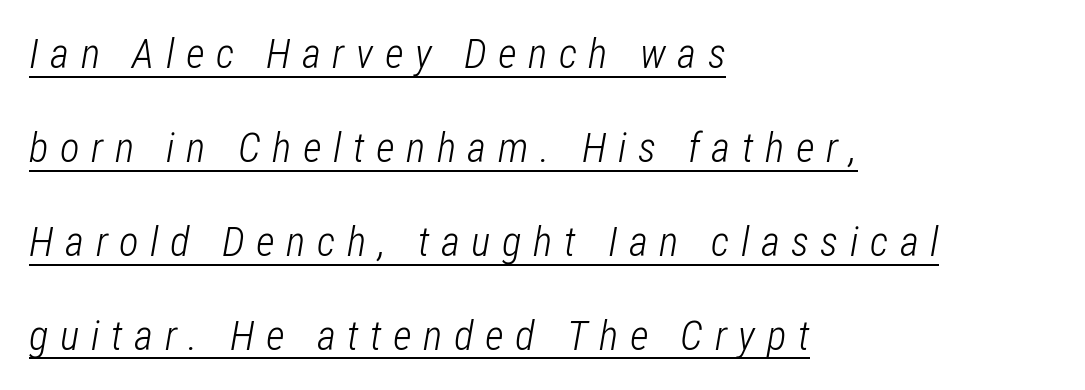
Reading down the column, the eye jumps a long way to each next line. The horizontal fit of the characters is loose and conspicuously gappy. Notice how a bar underscores the lettering throughout. The compositor pushed each line to the left boundary. The typesetting does not lean heavy: it is not bold.
